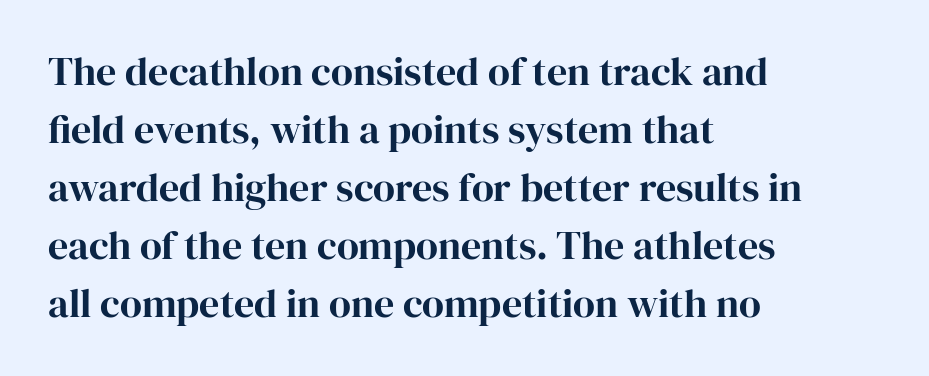
Only glyphs here, with clear space below each row. Between one letter and the next there's only the usual sliver of space. Quick note: interline space is typical. The typography opts for an upright posture over an oblique one. Serif or sans? Serif — the stroke terminals have little feet.
